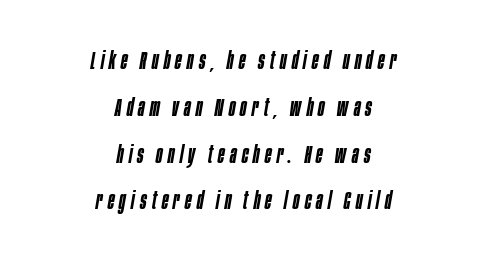
The image shows 24 px text type, italic (leaning right); set centered, loose line spacing (1.95x), unusually wide letter spacing (+0.22 em), not underlined.
